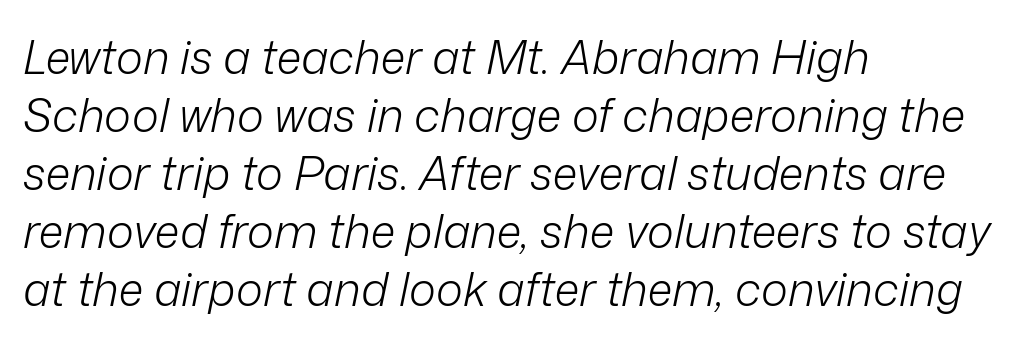
{"italic": "yes", "lean": "right", "slant_degrees": 12, "bold": "no", "weight": "light", "width": "normal", "stroke_contrast": "low", "x_height": "medium", "monospaced": "no", "underline": "no", "align": "left", "line_spacing": "normal", "line_spacing_ratio": 1.26, "letter_spacing": "normal", "letter_spacing_em": 0.0, "glyph_px": 46}
